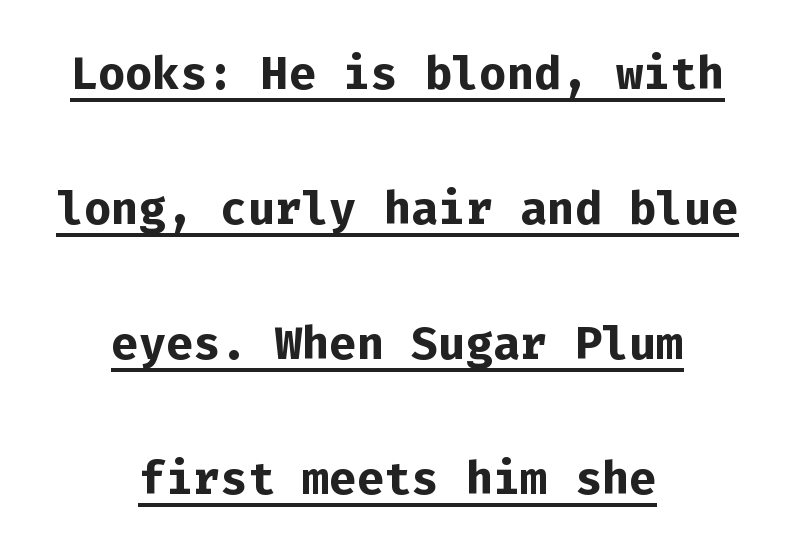
Q: Is the text bold? A: Yes.
Q: Is the text italic (slanted)? A: No, it is upright.
Q: Is the typeface a serif or a sans-serif typeface? A: Sans-serif.
Q: Is the text underlined? A: Yes.
Q: How is the paragraph aligned? A: Centered.
Q: Is the spacing between letters normal or unusually wide? A: Normal.
Q: Is the spacing between lines tight, normal or loose? A: Loose.
Q: Width (condensed, normal, or wide)? A: Normal.
Q: Stroke contrast? A: Low.
Q: x-height? A: Medium.
Q: Monospaced? A: Yes.
